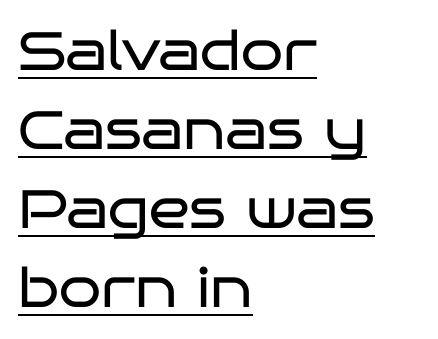
{"serif": "no", "italic": "no", "bold": "no", "weight": "regular", "width": "wide", "stroke_contrast": "low", "x_height": "large", "monospaced": "no", "underline": "yes", "align": "left", "line_spacing": "normal", "line_spacing_ratio": 1.46, "letter_spacing": "normal", "letter_spacing_em": 0.0, "glyph_px": 54}
